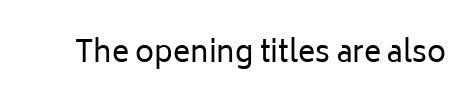
{"serif": "no", "italic": "no", "bold": "no", "weight": "regular", "width": "normal", "stroke_contrast": "low", "x_height": "medium", "monospaced": "no", "underline": "no", "letter_spacing": "normal", "letter_spacing_em": 0.0, "glyph_px": 29}
